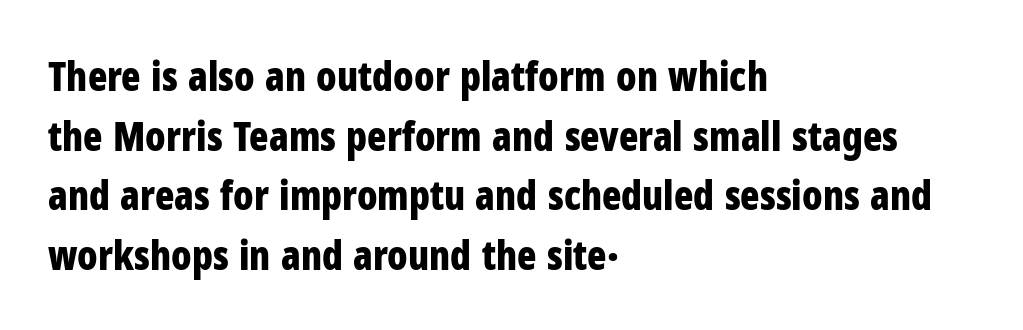
{"serif": "no", "italic": "no", "bold": "yes", "weight": "bold", "width": "condensed", "stroke_contrast": "low", "x_height": "medium", "monospaced": "no", "underline": "no", "align": "left", "line_spacing": "normal", "line_spacing_ratio": 1.49, "letter_spacing": "normal", "letter_spacing_em": 0.0, "glyph_px": 40}
